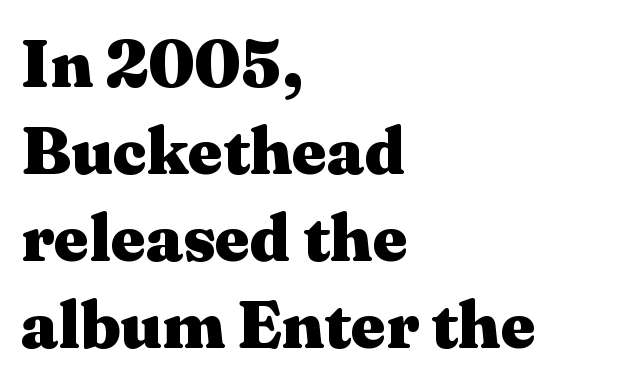
{"serif": "yes", "italic": "no", "bold": "yes", "weight": "heavy", "width": "wide", "stroke_contrast": "medium", "x_height": "medium", "monospaced": "no", "underline": "no", "align": "left", "line_spacing": "normal", "line_spacing_ratio": 1.3, "letter_spacing": "normal", "letter_spacing_em": 0.0, "glyph_px": 67}
